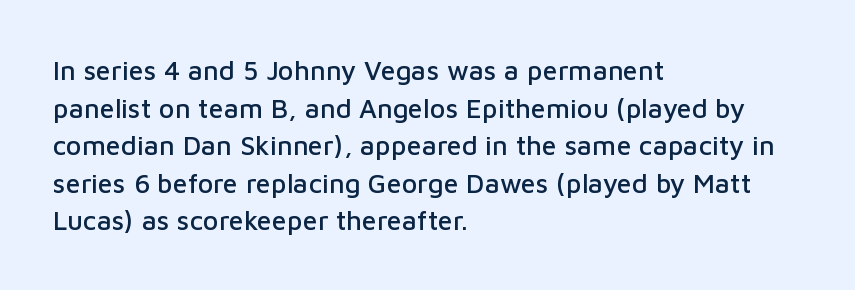
The image shows 27 px text type, upright; set left-aligned, normal line spacing (1.39x), normal letter spacing, not underlined.
